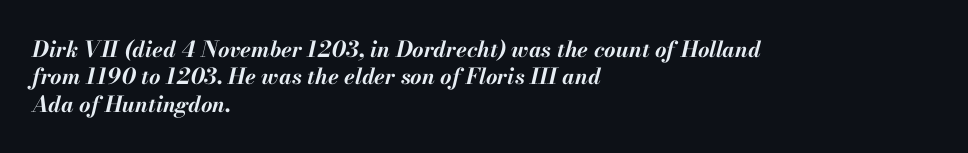
The image shows 22 px bold type, italic (leaning right); set left-aligned, normal line spacing (1.25x), normal letter spacing, not underlined.
